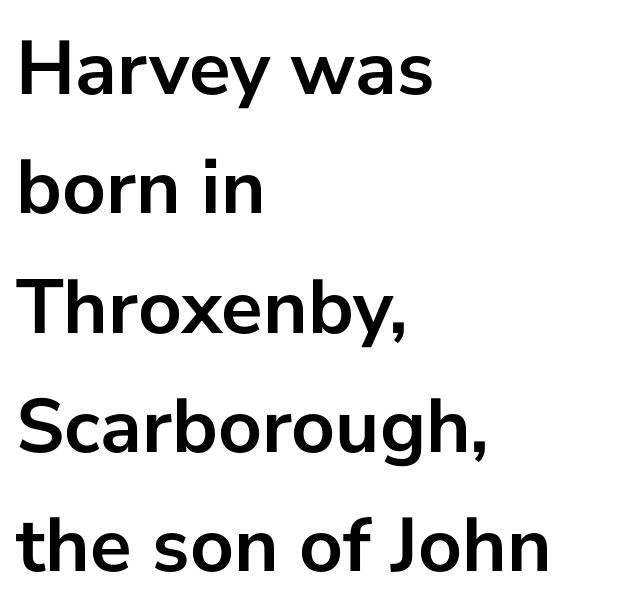
Q: Is the text bold? A: Yes.
Q: Is the text italic (slanted)? A: No, it is upright.
Q: Is the typeface a serif or a sans-serif typeface? A: Sans-serif.
Q: Is the text underlined? A: No.
Q: How is the paragraph aligned? A: Left-aligned.
Q: Is the spacing between letters normal or unusually wide? A: Normal.
Q: Is the spacing between lines tight, normal or loose? A: Normal.
Q: Width (condensed, normal, or wide)? A: Normal.
Q: Stroke contrast? A: Low.
Q: x-height? A: Medium.
Q: Monospaced? A: No.
